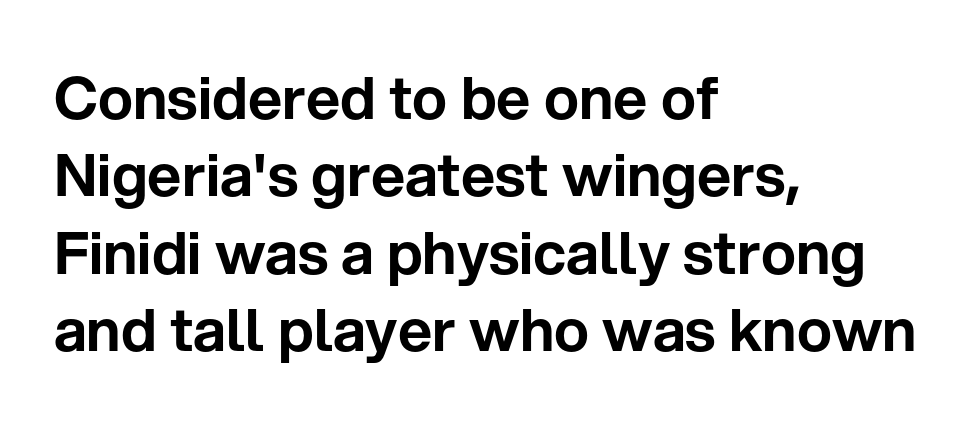
Q: Is the text italic (slanted)? A: No, it is upright.
Q: Is the typeface a serif or a sans-serif typeface? A: Sans-serif.
Q: Is the text underlined? A: No.
Q: How is the paragraph aligned? A: Left-aligned.
Q: Is the spacing between letters normal or unusually wide? A: Normal.
Q: Is the spacing between lines tight, normal or loose? A: Normal.
Q: Width (condensed, normal, or wide)? A: Normal.
Q: Stroke contrast? A: Low.
Q: x-height? A: Medium.
Q: Monospaced? A: No.
